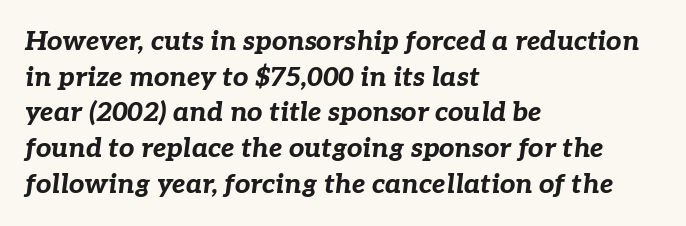
{"italic": "yes", "lean": "right", "slant_degrees": 7, "bold": "yes", "underline": "no", "align": "left", "line_spacing": "normal", "line_spacing_ratio": 1.32, "letter_spacing": "normal", "letter_spacing_em": 0.0, "glyph_px": 27}
